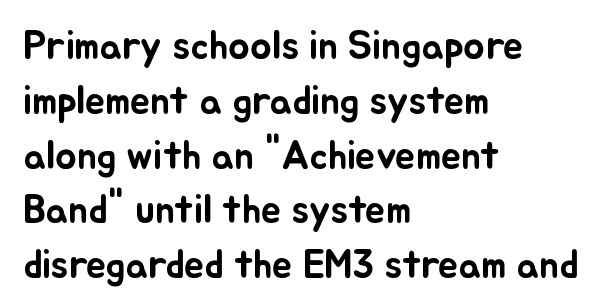
The image shows 40 px text type, upright; set left-aligned, normal line spacing (1.37x), normal letter spacing, not underlined; low stroke contrast and a small x-height.
